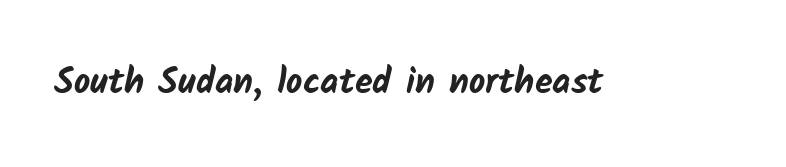
{"serif": "no", "bold": "yes", "weight": "bold", "width": "normal", "stroke_contrast": "low", "x_height": "medium", "monospaced": "no", "underline": "no", "letter_spacing": "normal", "letter_spacing_em": 0.0, "glyph_px": 36}
